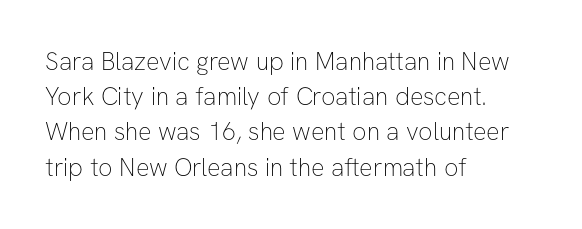
Weight: not bold — regular or lighter. Summary of vertical rhythm: regular, with standard interline spacing. Italic? Not at all — the glyphs are vertical. Words appear dense and cohesive because spacing is normal. Glance below the letters and you will spot only blank space.
